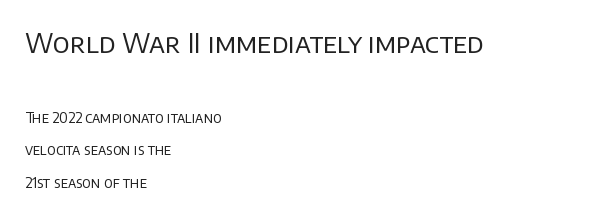
Q: Is the text bold? A: No.
Q: Is the text italic (slanted)? A: No, it is upright.
Q: Is the text underlined? A: No.
Q: How is the paragraph aligned? A: Left-aligned.
Q: Is the spacing between letters normal or unusually wide? A: Normal.
Q: Is the spacing between lines tight, normal or loose? A: Loose.
Q: Which block of text is set in a larger size, the first (top) or the second (bottom)? A: The first (top) one.
